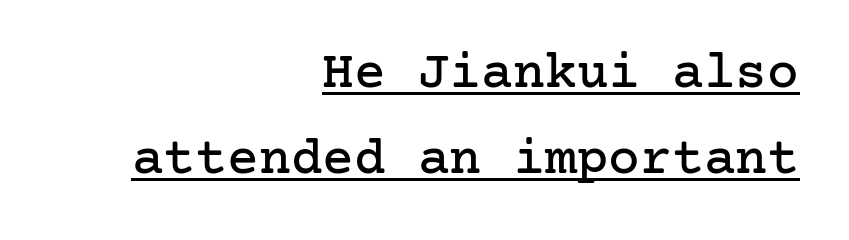
{"serif": "yes", "italic": "no", "width": "normal", "stroke_contrast": "low", "x_height": "medium", "underline": "yes", "align": "right", "line_spacing": "normal", "line_spacing_ratio": 1.62, "letter_spacing": "normal", "letter_spacing_em": 0.0, "glyph_px": 53}
